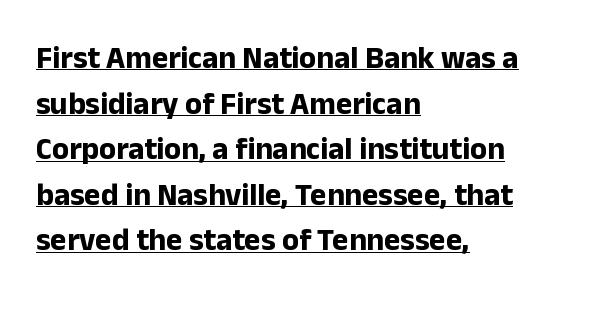
Q: Is the text bold? A: Yes.
Q: Is the text italic (slanted)? A: No, it is upright.
Q: Is the typeface a serif or a sans-serif typeface? A: Sans-serif.
Q: Is the text underlined? A: Yes.
Q: How is the paragraph aligned? A: Left-aligned.
Q: Is the spacing between letters normal or unusually wide? A: Normal.
Q: Is the spacing between lines tight, normal or loose? A: Normal.
Q: Width (condensed, normal, or wide)? A: Normal.
Q: Stroke contrast? A: Low.
Q: x-height? A: Medium.
Q: Monospaced? A: No.
